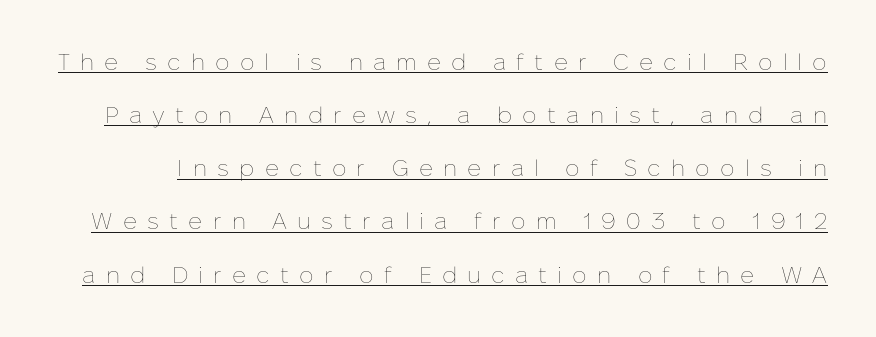
The image shows 23 px text type, upright; set loose line spacing (2.31x), unusually wide letter spacing (+0.44 em), underlined.
